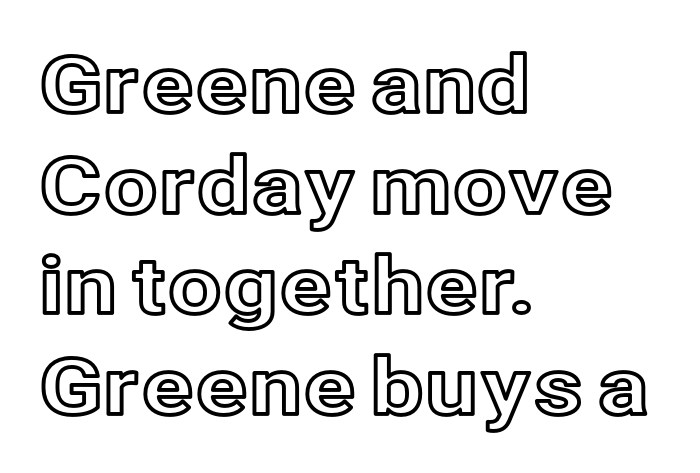
{"italic": "no", "width": "normal", "x_height": "medium", "monospaced": "no", "underline": "no", "align": "left", "line_spacing": "normal", "line_spacing_ratio": 1.29, "letter_spacing": "normal", "letter_spacing_em": 0.0, "glyph_px": 78}
